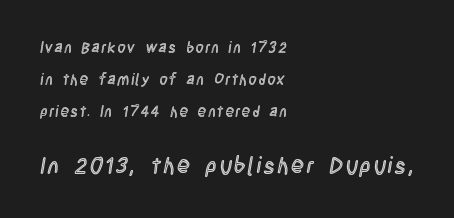
Q: Is the text italic (slanted)? A: Yes.
Q: Is the text underlined? A: No.
Q: How is the paragraph aligned? A: Left-aligned.
Q: Is the spacing between lines tight, normal or loose? A: Loose.
Q: Which block of text is set in a larger size, the first (top) or the second (bottom)? A: The second (bottom) one.
